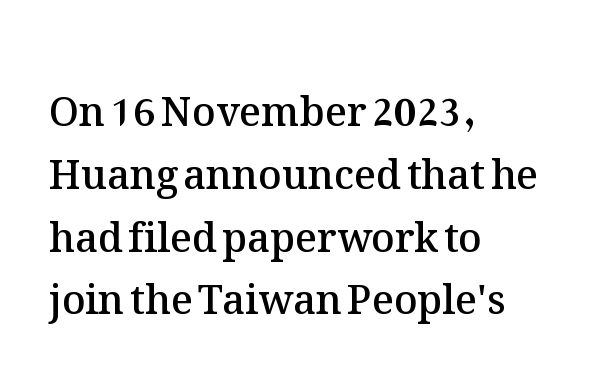
Q: Is the text bold? A: Semi-bold.
Q: Is the text italic (slanted)? A: No, it is upright.
Q: Is the text underlined? A: No.
Q: How is the paragraph aligned? A: Left-aligned.
Q: Is the spacing between letters normal or unusually wide? A: Normal.
Q: Is the spacing between lines tight, normal or loose? A: Normal.
Q: Width (condensed, normal, or wide)? A: Normal.
Q: Stroke contrast? A: Medium.
Q: x-height? A: Medium.
Q: Monospaced? A: No.
